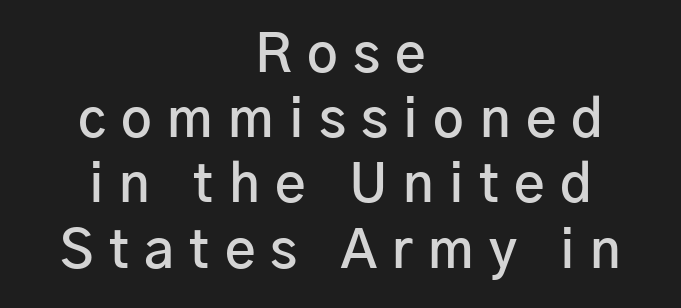
This sample has the flowing, uneven cadence of proportional lettering. Observe the absence of serifs on each vertical stroke in this sample. Every character sits straight up, as roman type does. The rendering inserts visible extra space after every character. Each line is balanced around a shared central axis. This is moderately heavy type, rendered in semibold.
